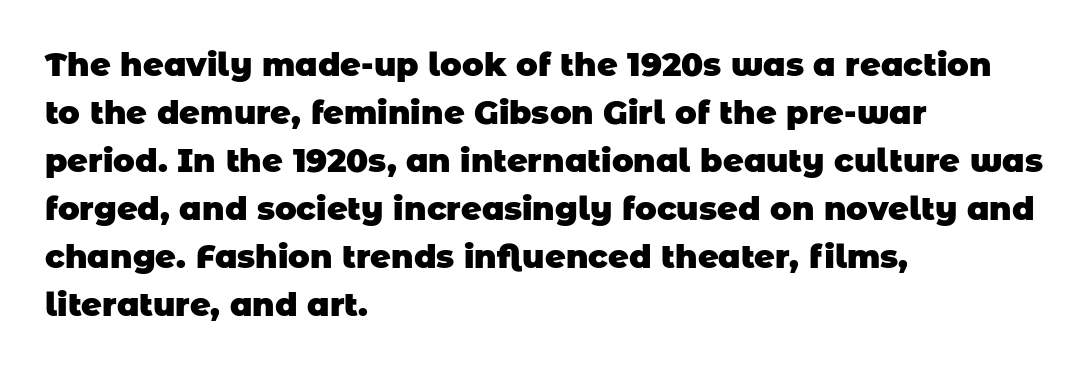
{"serif": "no", "bold": "yes", "weight": "heavy", "width": "normal", "stroke_contrast": "low", "x_height": "large", "monospaced": "no", "underline": "no", "align": "left", "line_spacing": "normal", "line_spacing_ratio": 1.5, "letter_spacing": "normal", "letter_spacing_em": 0.0, "glyph_px": 32}
